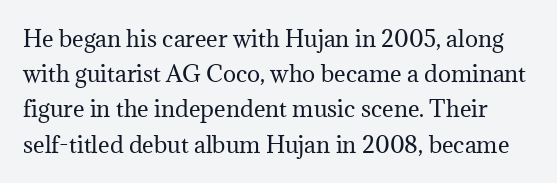
The image shows 22 px text type, upright; set normal line spacing (1.6x), normal letter spacing, not underlined.
